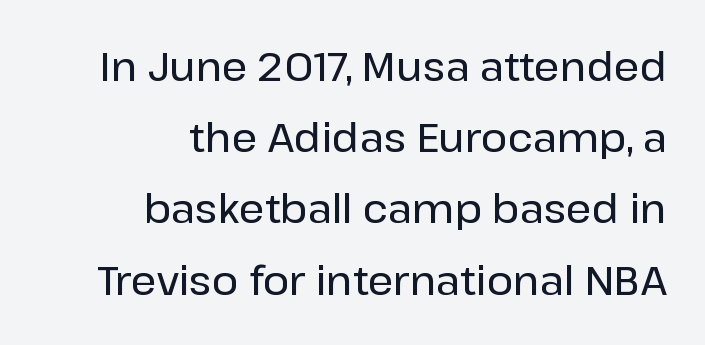
{"serif": "no", "italic": "no", "width": "normal", "stroke_contrast": "low", "x_height": "medium", "monospaced": "no", "underline": "no", "align": "right", "line_spacing_ratio": 1.78, "letter_spacing": "normal", "letter_spacing_em": 0.0, "glyph_px": 40}
